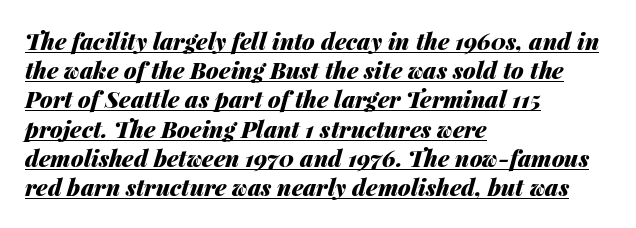
{"italic": "yes", "lean": "right", "slant_degrees": 14, "bold": "yes", "underline": "yes", "align": "left", "line_spacing": "normal", "line_spacing_ratio": 1.27, "letter_spacing": "normal", "letter_spacing_em": 0.0, "glyph_px": 23}
